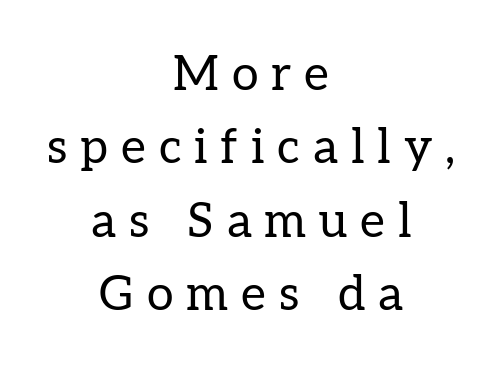
Q: Is the text bold? A: No.
Q: Is the text italic (slanted)? A: No, it is upright.
Q: Is the typeface a serif or a sans-serif typeface? A: Serif.
Q: Is the text underlined? A: No.
Q: How is the paragraph aligned? A: Centered.
Q: Is the spacing between letters normal or unusually wide? A: Unusually wide.
Q: Is the spacing between lines tight, normal or loose? A: Normal.
Q: Width (condensed, normal, or wide)? A: Normal.
Q: Stroke contrast? A: Low.
Q: x-height? A: Medium.
Q: Monospaced? A: No.
